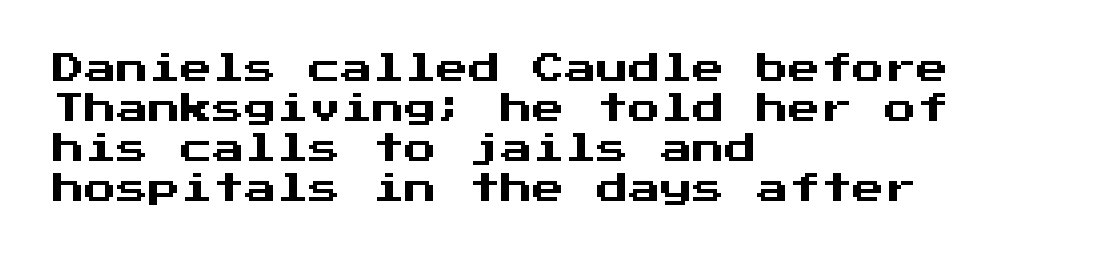
{"serif": "no", "italic": "no", "width": "normal", "stroke_contrast": "medium", "x_height": "medium", "monospaced": "yes", "underline": "no", "align": "left", "line_spacing": "normal", "line_spacing_ratio": 1.25, "letter_spacing": "normal", "letter_spacing_em": 0.0, "glyph_px": 32}
